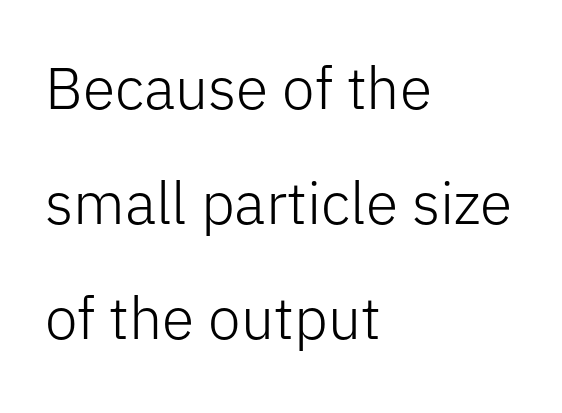
{"serif": "no", "italic": "no", "bold": "no", "weight": "light", "width": "normal", "stroke_contrast": "low", "x_height": "medium", "monospaced": "no", "underline": "no", "align": "left", "line_spacing": "loose", "line_spacing_ratio": 1.95, "letter_spacing": "normal", "letter_spacing_em": 0.0, "glyph_px": 59}
